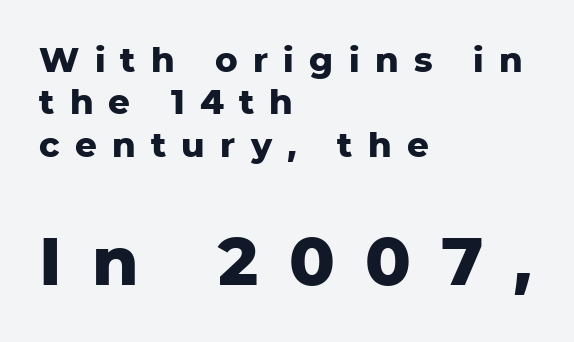
Check the space under the baseline: it is left empty. Each line starts at the same left margin while the right side varies. A sans-serif font was chosen for this passage. This sample keeps an unexceptional amount of space between lines. The face used here appears at its bigger size in the lower chunk. This is heavy type, rendered in bold.
